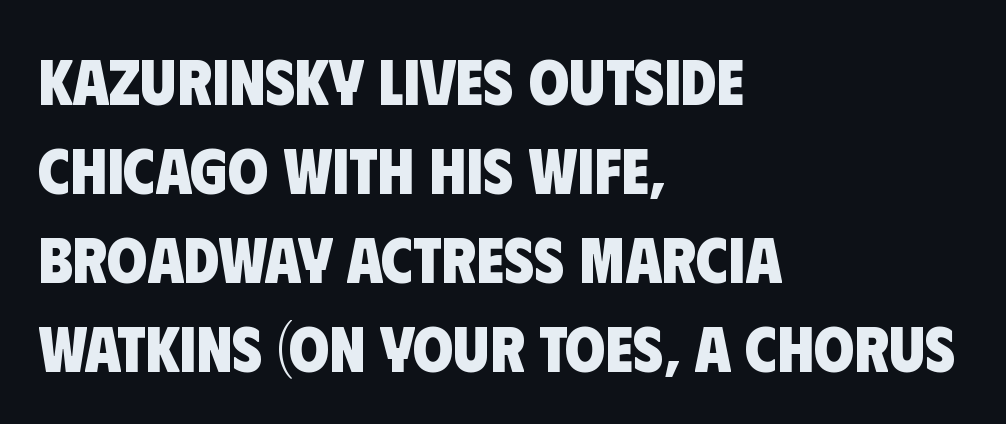
Q: Is the text bold? A: Yes.
Q: Is the typeface a serif or a sans-serif typeface? A: Sans-serif.
Q: Is the text underlined? A: No.
Q: How is the paragraph aligned? A: Left-aligned.
Q: Is the spacing between letters normal or unusually wide? A: Normal.
Q: Is the spacing between lines tight, normal or loose? A: Normal.
Q: Width (condensed, normal, or wide)? A: Condensed.
Q: Stroke contrast? A: Low.
Q: x-height? A: Large.
Q: Monospaced? A: No.
